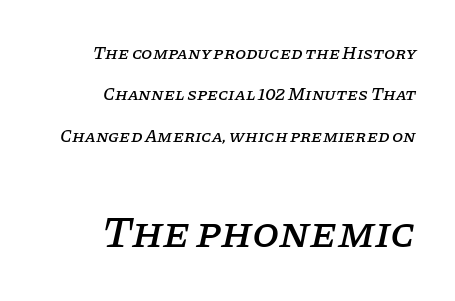
{"serif": "yes", "italic": "yes", "lean": "right", "slant_degrees": 11, "width": "normal", "stroke_contrast": "low", "x_height": "large", "monospaced": "no", "underline": "no", "align": "right", "line_spacing": "loose", "line_spacing_ratio": 2.3, "letter_spacing": "normal", "letter_spacing_em": 0.0, "larger_block": "second", "size_ratio": 2.44, "glyph_px": 44}
